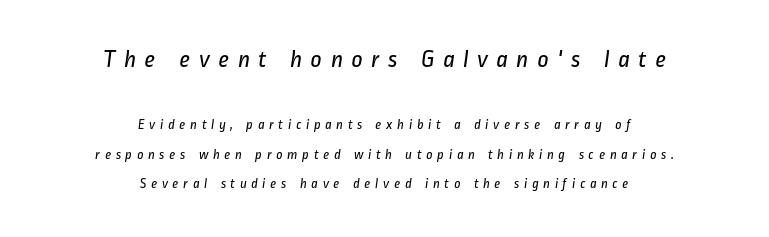
Display-style spreading of the glyphs; the letterfit is very open. The lines are quadded center. Plain, unruled lines of type. Weight: regular or lighter. What's the leading like? Stretched, with rows far apart.
